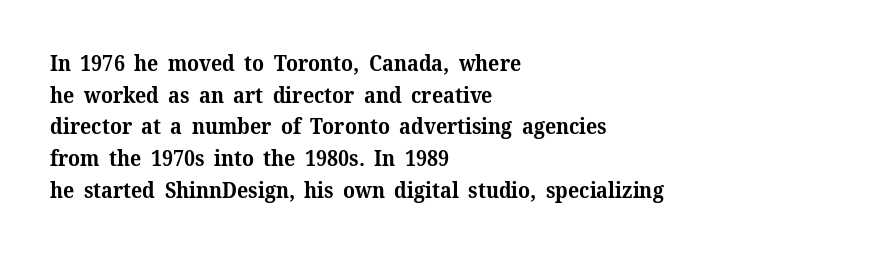
{"italic": "no", "bold": "yes", "underline": "no", "align": "left", "line_spacing": "normal", "line_spacing_ratio": 1.51, "letter_spacing": "normal", "letter_spacing_em": 0.0, "glyph_px": 21}
